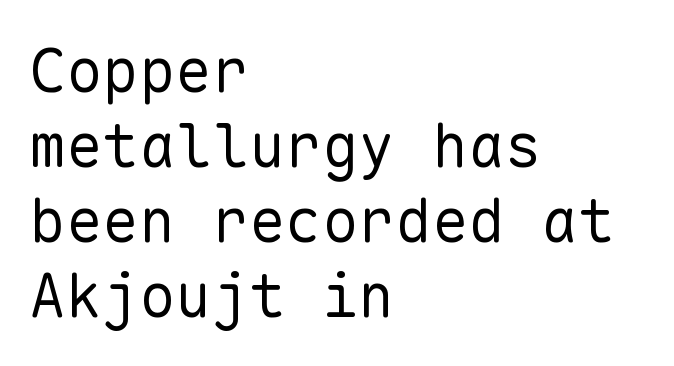
The strokes carry an ordinary text weight at most. Do the letters lean? They stand straight. Fixed-width glyphs throughout — classic coding-font behaviour. Nope, no serifs anywhere on these letters.
